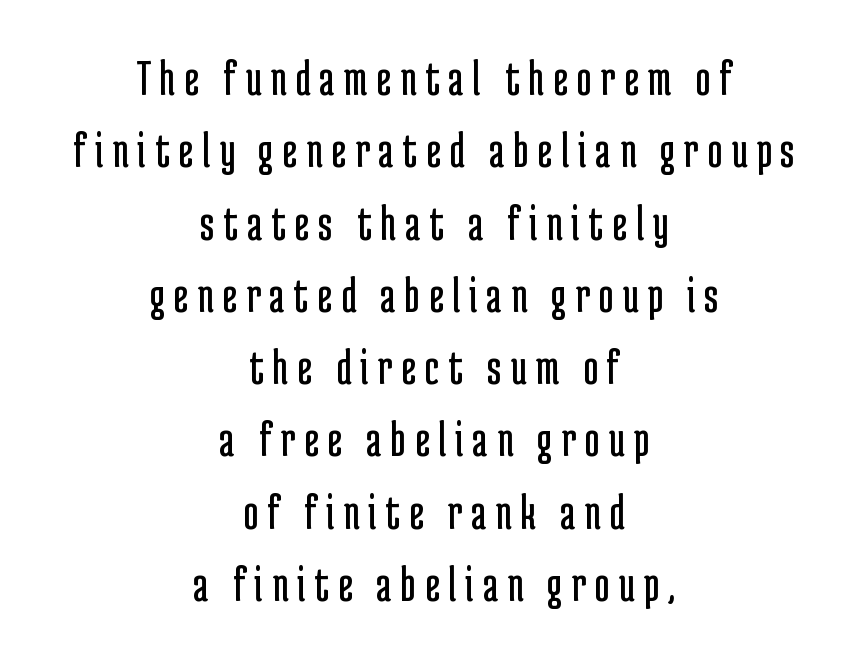
The image shows 52 px regular-weight, condensed sans-serif type, upright; set centered, normal line spacing (1.39x), not underlined; low stroke contrast and a medium x-height.
